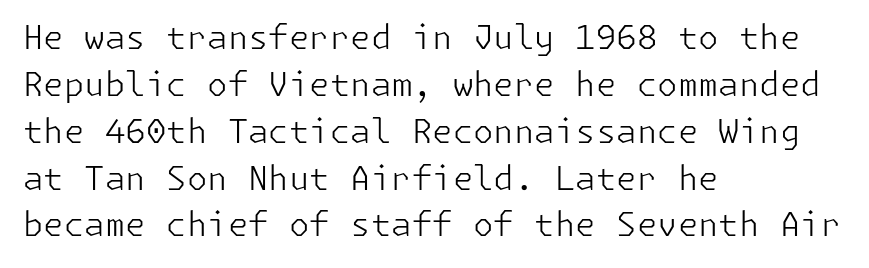
The leading is moderate, giving the passage an even texture. The strokes carry an ordinary text weight at most. Are there feet on the stems? There aren't — it's a sans. These lines keep a tight, regular rhythm from letter to letter.
